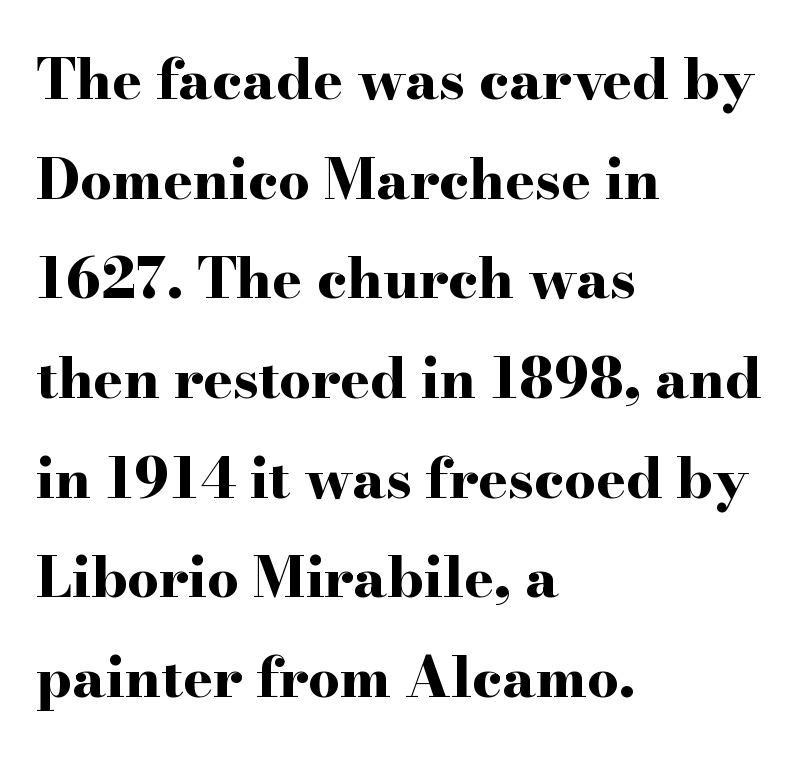
Q: Is the text bold? A: Yes.
Q: Is the text italic (slanted)? A: No, it is upright.
Q: Is the typeface a serif or a sans-serif typeface? A: Serif.
Q: Is the text underlined? A: No.
Q: How is the paragraph aligned? A: Left-aligned.
Q: Is the spacing between letters normal or unusually wide? A: Normal.
Q: Width (condensed, normal, or wide)? A: Wide.
Q: Stroke contrast? A: High.
Q: x-height? A: Small.
Q: Monospaced? A: No.
